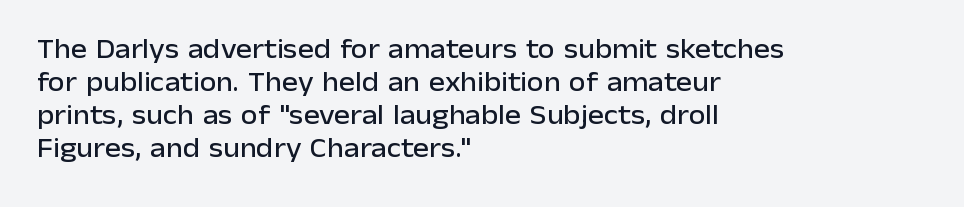
{"italic": "no", "underline": "no", "align": "left", "line_spacing_ratio": 1.22, "letter_spacing": "normal", "letter_spacing_em": 0.0, "glyph_px": 27}
